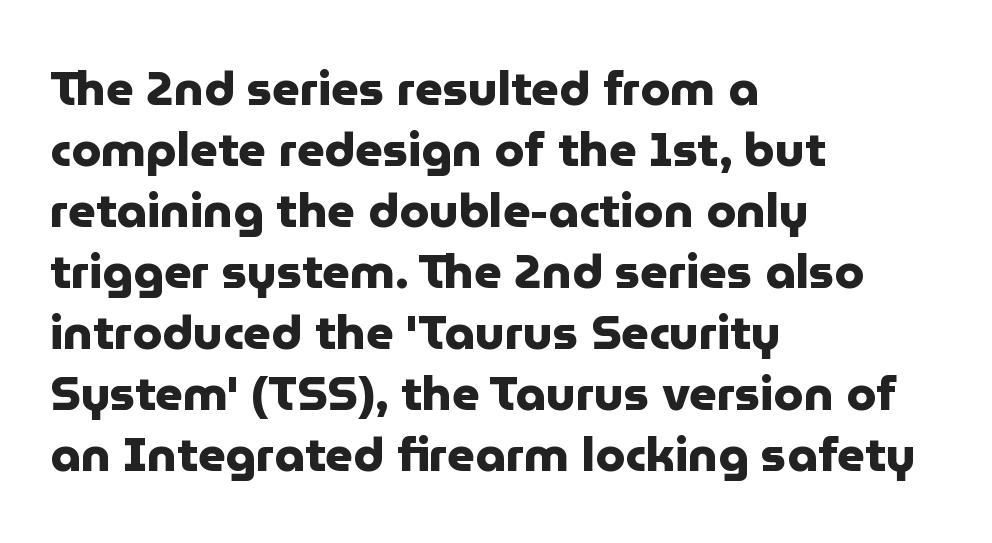
Horizontal alignment here is leftward, the default for most running prose. Observe the ordinary spacing: letters are neighbours, not strangers. The specimen omits any rule beneath the text block's lines. I'd describe the lettering as bold — thick and assertive. Each new line begins a customary step beneath the previous one. Regarding serifs, this sample does without them.
